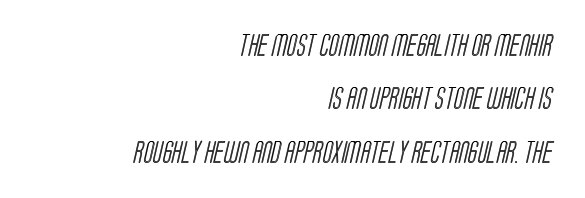
Inter-character spacing is left at the font's built-in metrics. Notice how the passage keeps a crisp vertical edge on the right only. The space between consecutive lines is lavish. Decoration check: the copy has no underline.
